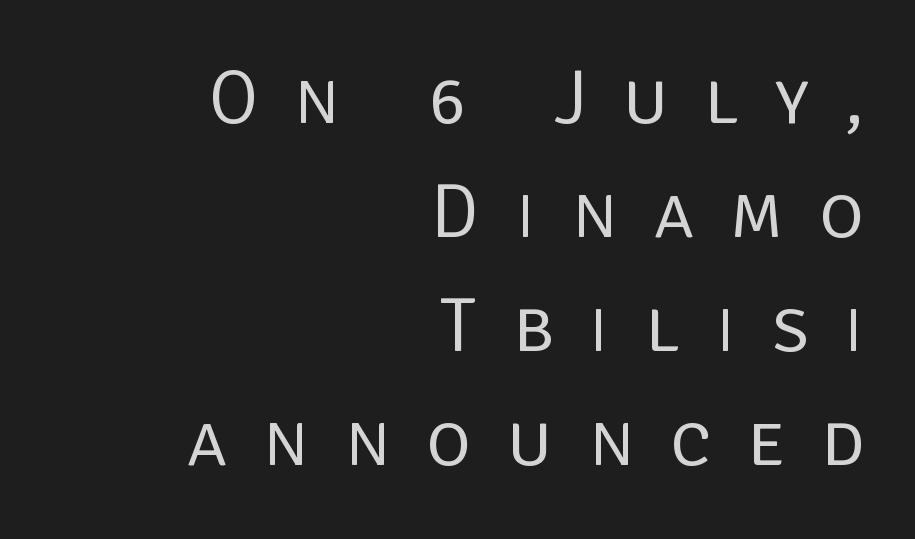
Q: Is the text bold? A: No.
Q: Is the text italic (slanted)? A: No, it is upright.
Q: Is the typeface a serif or a sans-serif typeface? A: Sans-serif.
Q: Is the text underlined? A: No.
Q: How is the paragraph aligned? A: Right-aligned.
Q: Is the spacing between letters normal or unusually wide? A: Unusually wide.
Q: Is the spacing between lines tight, normal or loose? A: Normal.
Q: Width (condensed, normal, or wide)? A: Normal.
Q: Stroke contrast? A: Low.
Q: x-height? A: Large.
Q: Monospaced? A: No.
